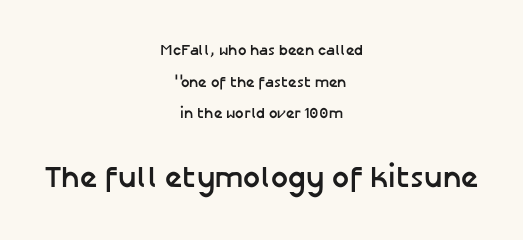
In terms of posture, this sample is upright. Look at the stroke-to-counter ratio: heavy, a bold. Line spacing here is loose. Layout note: lines centered. Underline: absent.
